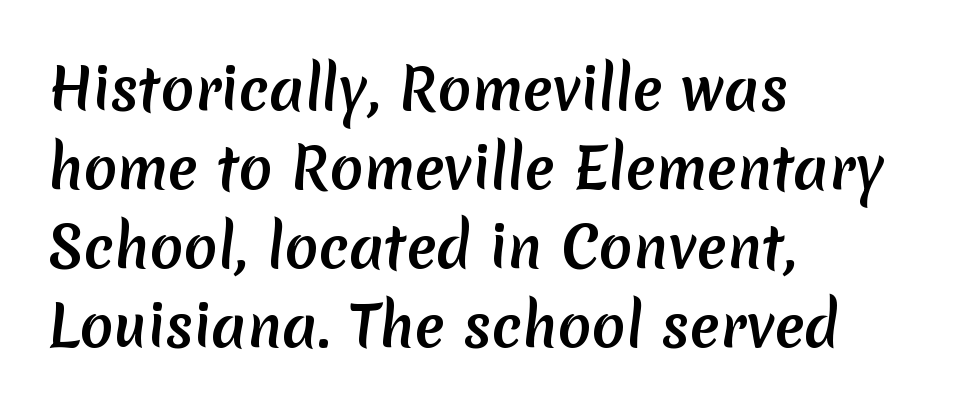
Font category for this specimen: sans-serif. Compared with typical paragraphs, the rows here are spaced about the same. Plain, unruled lines of type. The paragraph has a hard left edge and a soft right edge. The rendering uses a bold face; every stroke is thick and dark.
